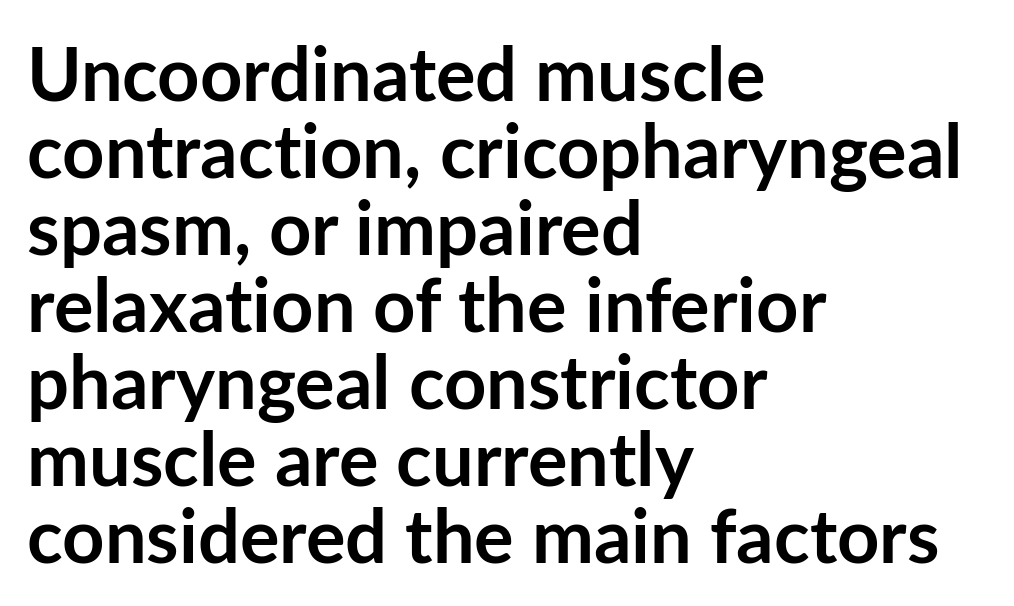
What stands out about the letter spacing? Nothing — it is the standard amount. Stroke terminals: plain, sans-serif. Honestly, there is no underline to notice here at all. How would I describe the line gaps? Narrow and economical. All the whitespace from short lines collects on the right. A roman cut, with each character standing at attention.
